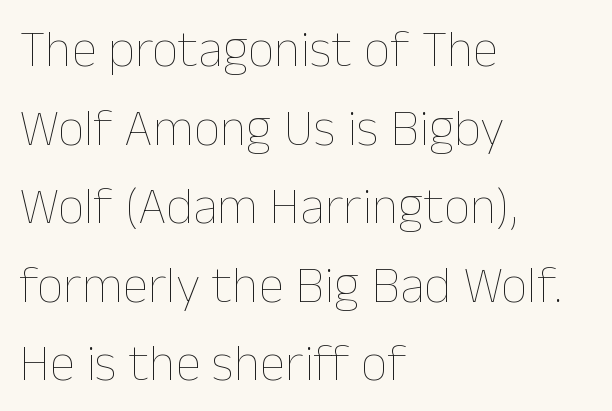
{"italic": "no", "bold": "no", "weight": "thin", "width": "normal", "stroke_contrast": "low", "x_height": "medium", "monospaced": "no", "underline": "no", "align": "left", "line_spacing": "normal", "line_spacing_ratio": 1.51, "letter_spacing": "normal", "letter_spacing_em": 0.0, "glyph_px": 52}
